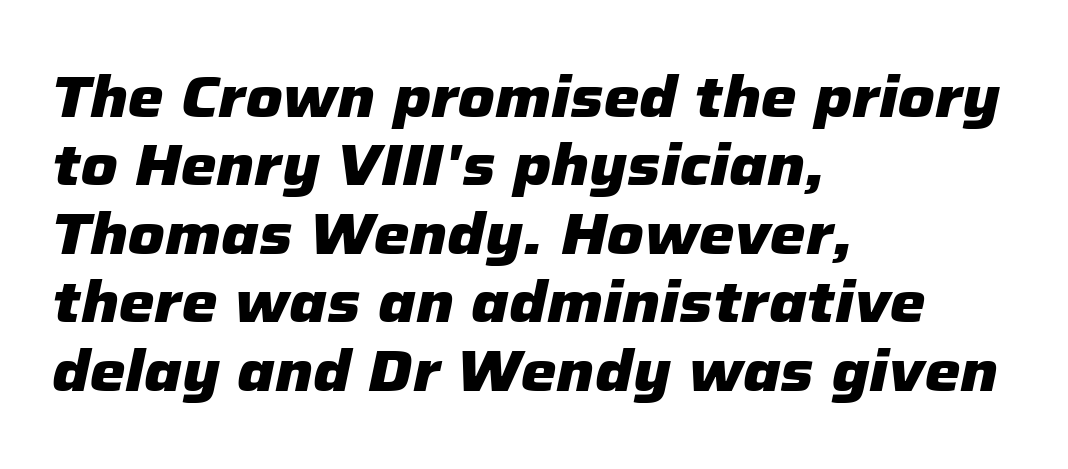
Q: Is the text bold? A: Yes.
Q: Is the text italic (slanted)? A: Yes, it leans right by about 12 degrees.
Q: Is the text underlined? A: No.
Q: How is the paragraph aligned? A: Left-aligned.
Q: Is the spacing between letters normal or unusually wide? A: Normal.
Q: Width (condensed, normal, or wide)? A: Normal.
Q: Stroke contrast? A: Low.
Q: x-height? A: Medium.
Q: Monospaced? A: No.
